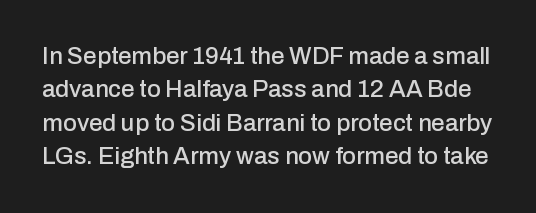
{"italic": "no", "underline": "no", "line_spacing": "normal", "line_spacing_ratio": 1.39, "letter_spacing": "normal", "letter_spacing_em": 0.0, "glyph_px": 24}
